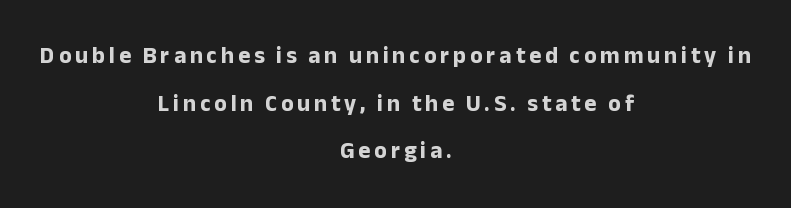
Tall strokes in this sample are plumb rather than angled. These lines stack symmetrically, like a column narrowing and widening about its center. Beneath every word, the page is bare. You'd pick this weight for a headline — it's a proper bold.
